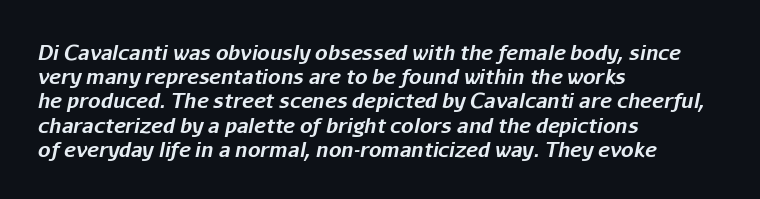
Each line starts at the same left margin while the right side varies. Typographic density is high because the face is bold. Each row of text sits above clean, open space. This sample uses an oblique cut, with every glyph tilted off the vertical.
